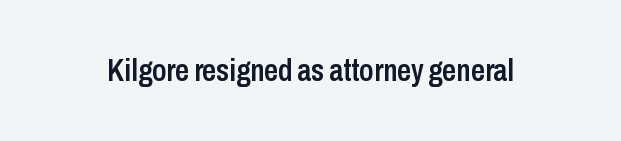
Here the designer chose a conventional face with non-uniform glyph widths. A typesetter would call this zero additional tracking. The font is running at a semibold setting, under full bold. Rule under the text: the space is simply empty. Quick note: not italic, upright.
